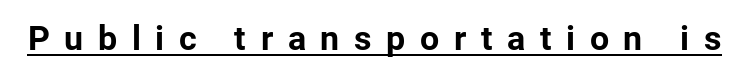
Think of a printed novel: that variable character pitch is what you see here. Inter-character spacing is expanded well beyond the font's built-in metrics. Underline: present. These lines are composed in type without serifs. Unlike italic type, these characters show no tilt at all. The face used here has the dense, thick strokes of a bold.
